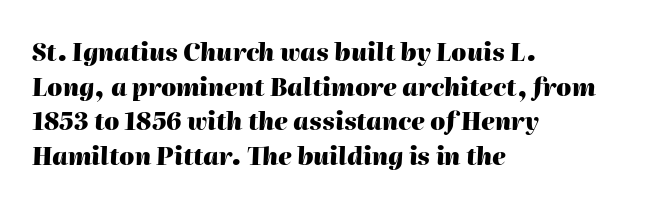
Q: Is the text bold? A: Yes.
Q: Is the text italic (slanted)? A: Yes, it leans right by about 2 degrees.
Q: Is the text underlined? A: No.
Q: How is the paragraph aligned? A: Left-aligned.
Q: Is the spacing between letters normal or unusually wide? A: Normal.
Q: Is the spacing between lines tight, normal or loose? A: Normal.
